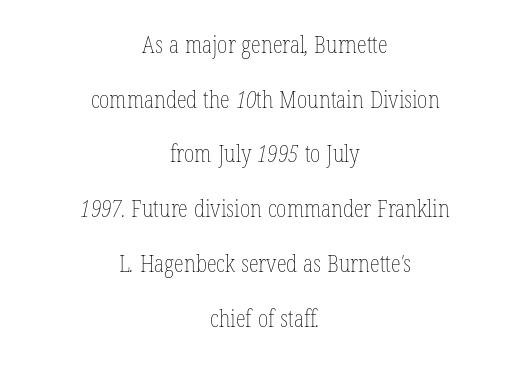
Horizontally, the lines are justified to the midpoint only. Each row of text sits above clean, open space. Each new line begins a long way beneath the previous one. Counters stay open thanks to moderate or lighter strokes.
